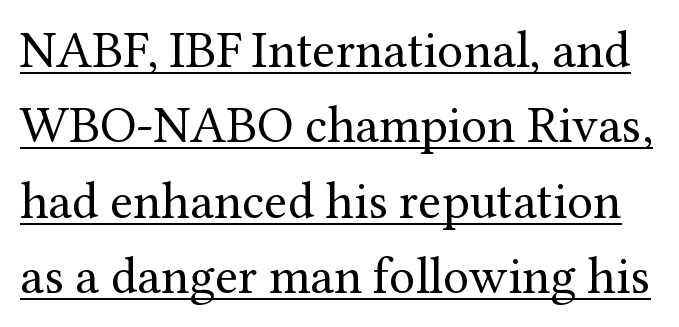
Q: Is the text bold? A: No.
Q: Is the text italic (slanted)? A: No, it is upright.
Q: Is the typeface a serif or a sans-serif typeface? A: Serif.
Q: Is the text underlined? A: Yes.
Q: Is the spacing between letters normal or unusually wide? A: Normal.
Q: Is the spacing between lines tight, normal or loose? A: Normal.
Q: Width (condensed, normal, or wide)? A: Normal.
Q: Stroke contrast? A: Medium.
Q: x-height? A: Medium.
Q: Monospaced? A: No.
